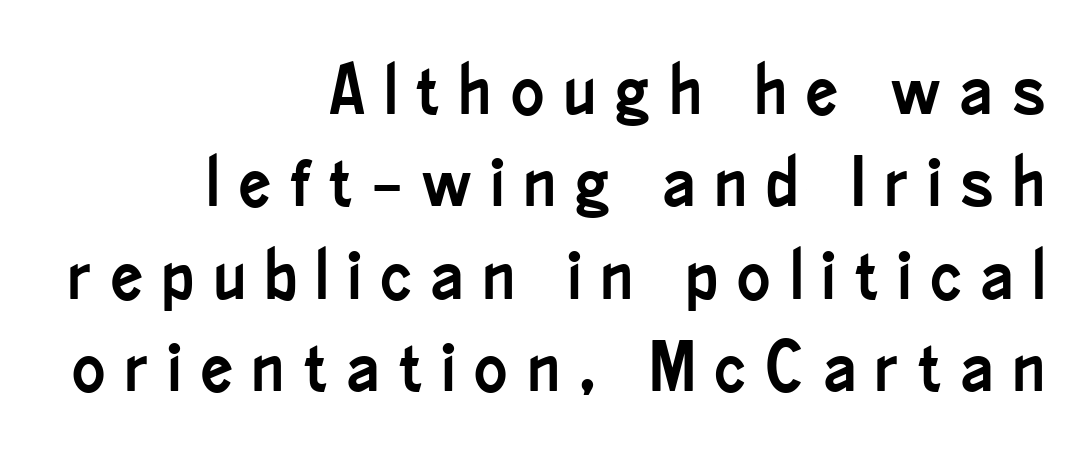
Here the glyphs are tracked loosely, breaking word shapes into spaced letters. Descenders hang freely into open space. These lines are set flush right with a ragged left edge. Spacing verdict: proportional, widths tailored to each character.
